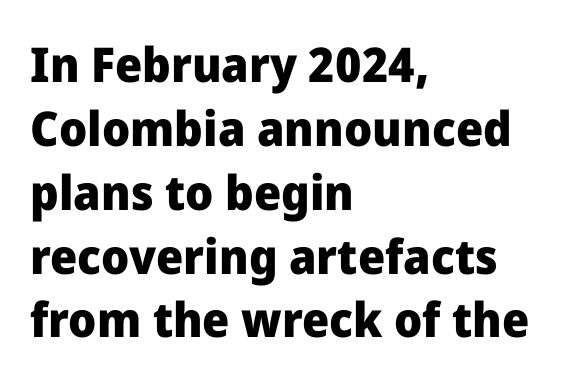
The image shows 48 px heavy sans-serif type, upright; set left-aligned, normal line spacing (1.33x), normal letter spacing, not underlined; low stroke contrast and a medium x-height.
